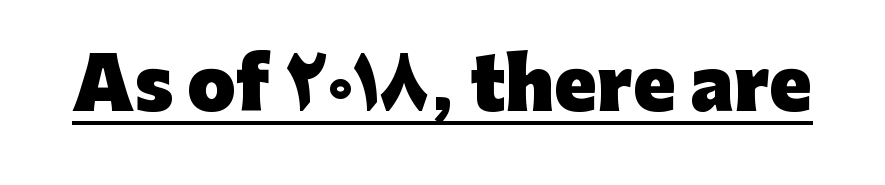
{"serif": "no", "italic": "no", "bold": "yes", "weight": "heavy", "width": "normal", "stroke_contrast": "low", "x_height": "medium", "monospaced": "no", "underline": "yes", "letter_spacing": "normal", "letter_spacing_em": 0.0, "glyph_px": 70}
